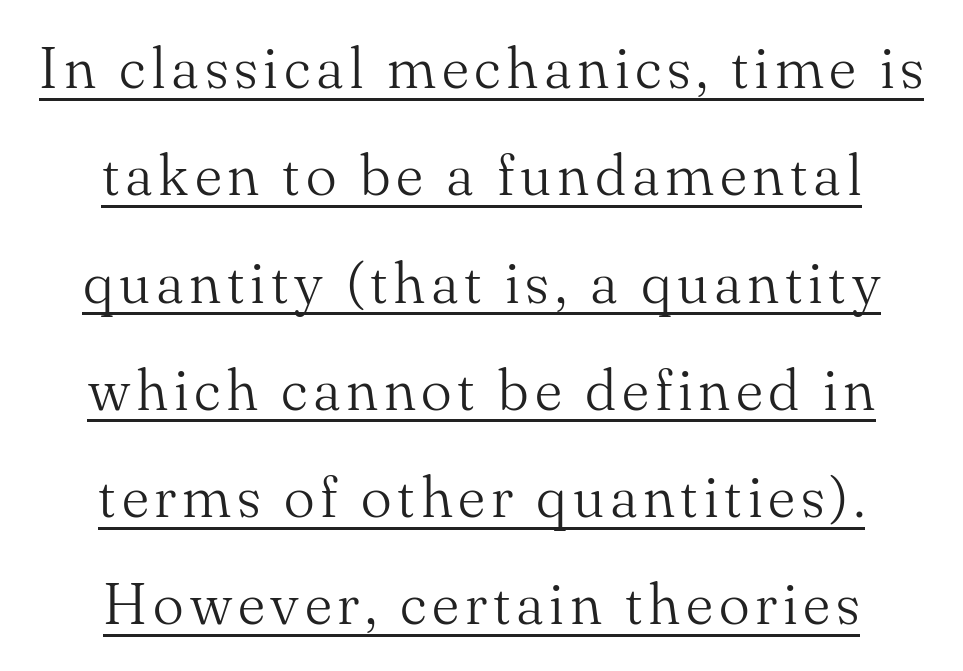
The image shows 58 px light serif type, upright; set centered, line spacing 1.85x, underlined; medium stroke contrast and a small x-height.
